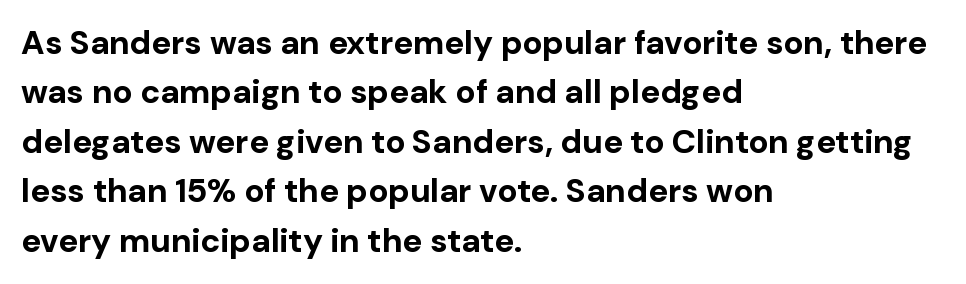
{"serif": "no", "italic": "no", "bold": "yes", "weight": "bold", "width": "normal", "stroke_contrast": "low", "x_height": "medium", "monospaced": "no", "underline": "no", "align": "left", "line_spacing": "normal", "line_spacing_ratio": 1.5, "letter_spacing": "normal", "letter_spacing_em": 0.0, "glyph_px": 33}
